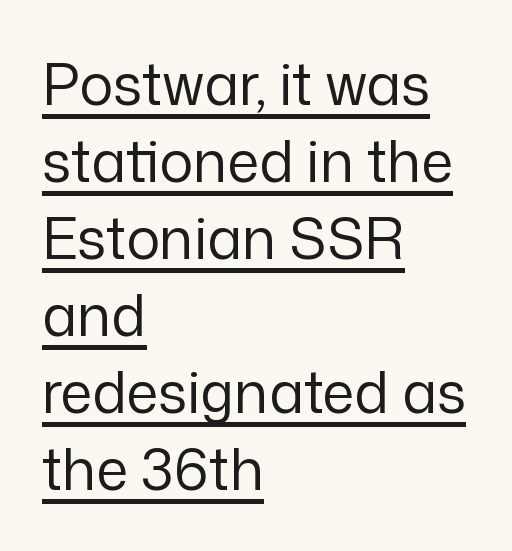
{"serif": "no", "italic": "no", "bold": "no", "weight": "regular", "width": "normal", "stroke_contrast": "low", "x_height": "medium", "monospaced": "no", "underline": "yes", "align": "left", "line_spacing": "normal", "line_spacing_ratio": 1.35, "letter_spacing": "normal", "letter_spacing_em": 0.0, "glyph_px": 57}
